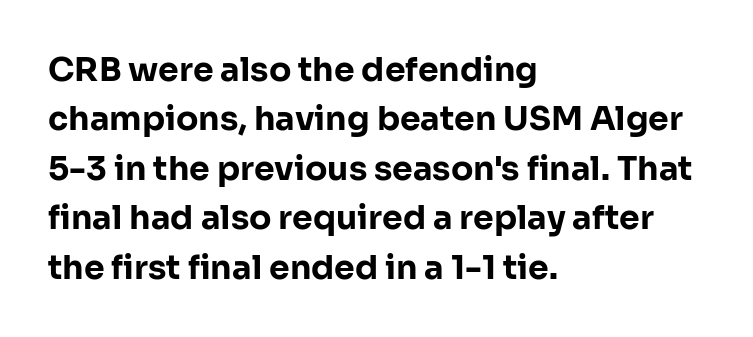
The lettering stays uniformly vertical, giving the passage a roman look. The type is set solid horizontally, with unmodified tracking. This sample has the flowing, uneven cadence of proportional lettering. These lines are set flush left with a ragged right edge. Honestly, there is no underline to notice here at all.
